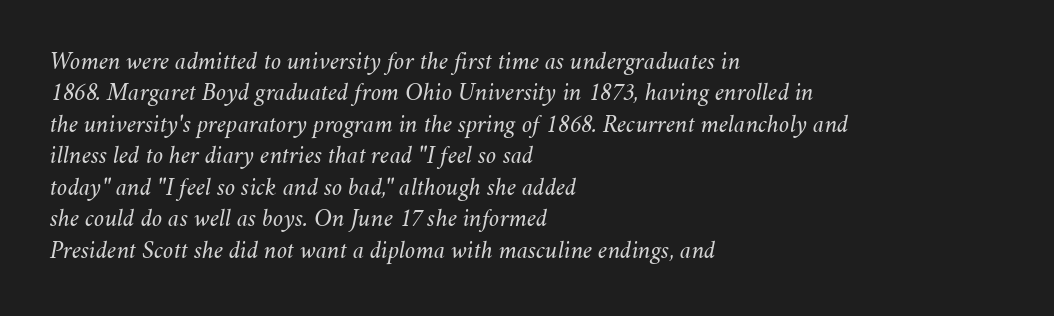
{"italic": "yes", "lean": "right", "slant_degrees": 11, "bold": "no", "underline": "no", "align": "left", "line_spacing_ratio": 1.21, "letter_spacing": "normal", "letter_spacing_em": 0.0, "glyph_px": 26}
